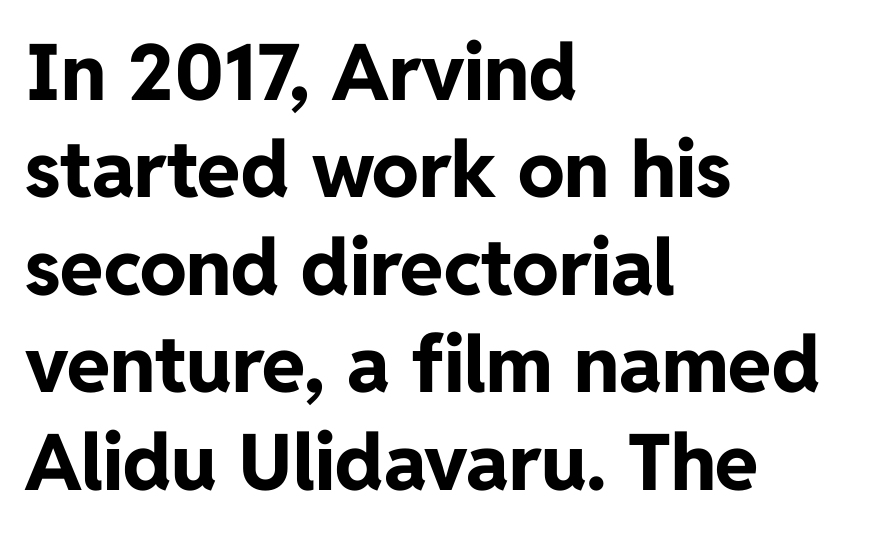
The image shows 78 px bold sans-serif type, upright; set left-aligned, normal line spacing (1.25x), normal letter spacing, not underlined; low stroke contrast and a medium x-height.
